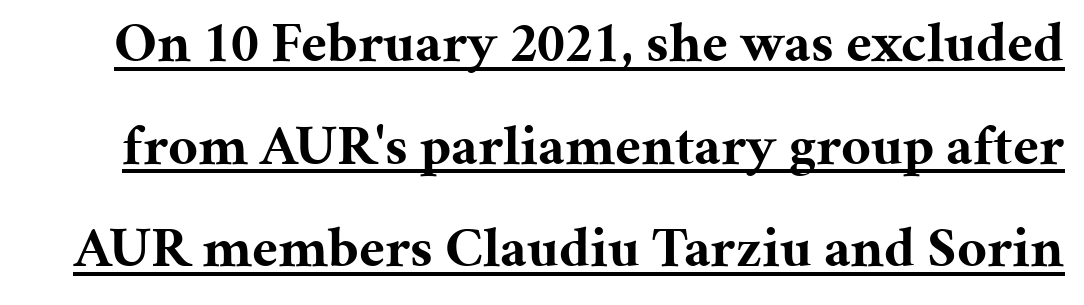
The image shows 58 px bold serif type, upright; set line spacing 1.77x, normal letter spacing, underlined; medium stroke contrast and a medium x-height.
